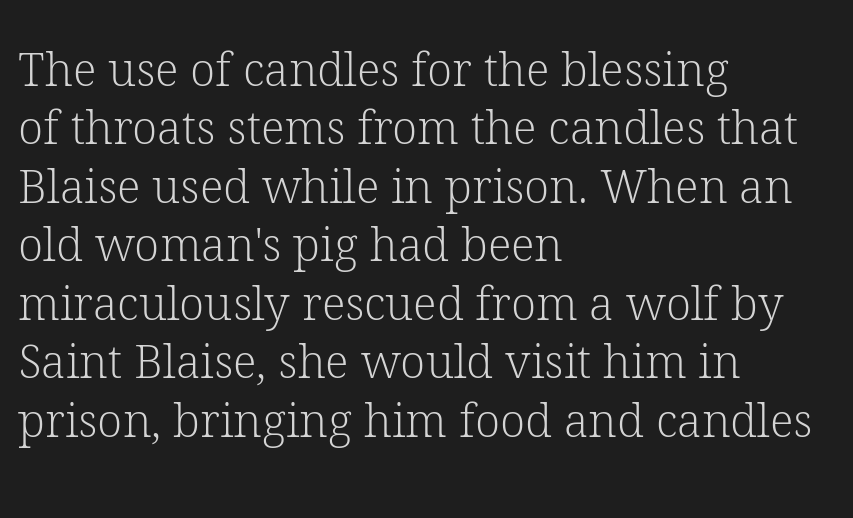
{"serif": "yes", "italic": "no", "bold": "no", "weight": "light", "width": "normal", "stroke_contrast": "low", "x_height": "medium", "monospaced": "no", "underline": "no", "align": "left", "line_spacing": "normal", "line_spacing_ratio": 1.27, "letter_spacing": "normal", "letter_spacing_em": 0.0, "glyph_px": 46}
